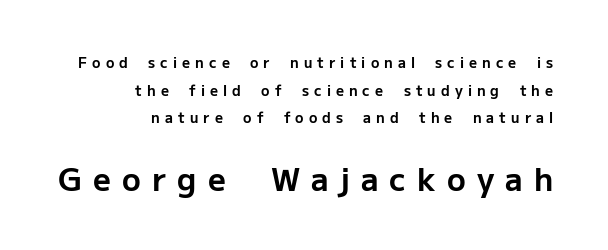
Every row of glyphs terminates at an identical x-position on the right. The passage shown has open, widely tracked lettering throughout. How heavy is the stroke? Heavy — this is a bold. Rendered with straight, roman letterforms. Typographically, this falls in the sans-serif category. The block sitting lower on the canvas is the one with enlarged characters.
